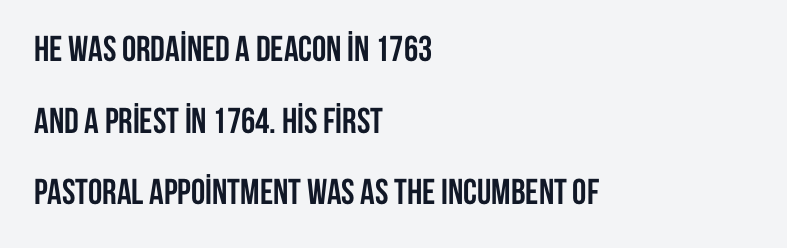
The rendering uses natural spacing where letterforms have individual widths. The horizontal fit of the characters is conventional and even. Stroke thickness is high; the sample reads as a true bold. In terms of leading, this rendering errs on the spacious side.
